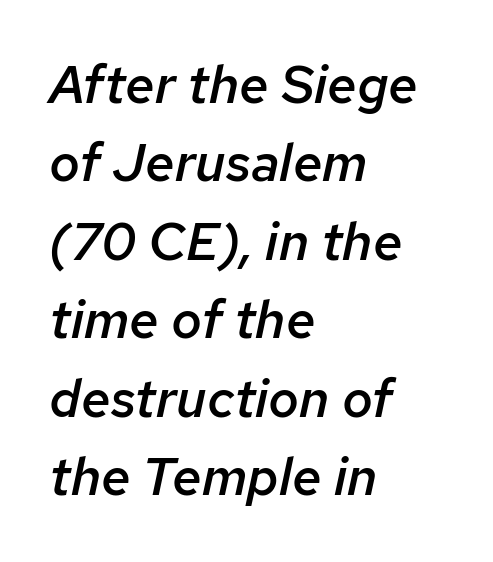
As a designer I'd log this as weight 600, semibold. Honestly, there is no underline to notice here at all. The letters advance in unequal steps, a hallmark of proportional type. How are the letters spaced? Ordinarily, with no added tracking.
